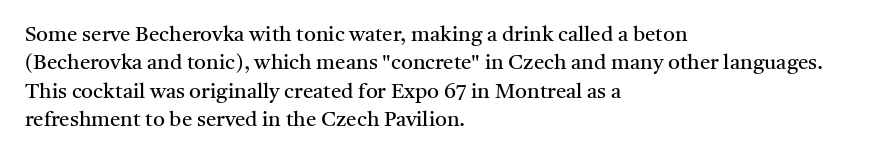
Evenly set lines give the paragraph a standard silhouette. Students, note that the glyphs here touch the page at normal intervals. In terms of posture, this sample is upright. Typeset ragged right — the left edge is the straight one.
